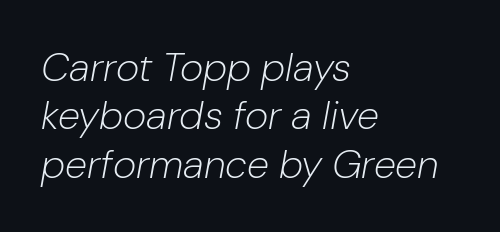
The image shows 40 px light type, italic (leaning right); set left-aligned, line spacing 1.21x, normal letter spacing, not underlined; low stroke contrast and a medium x-height.
